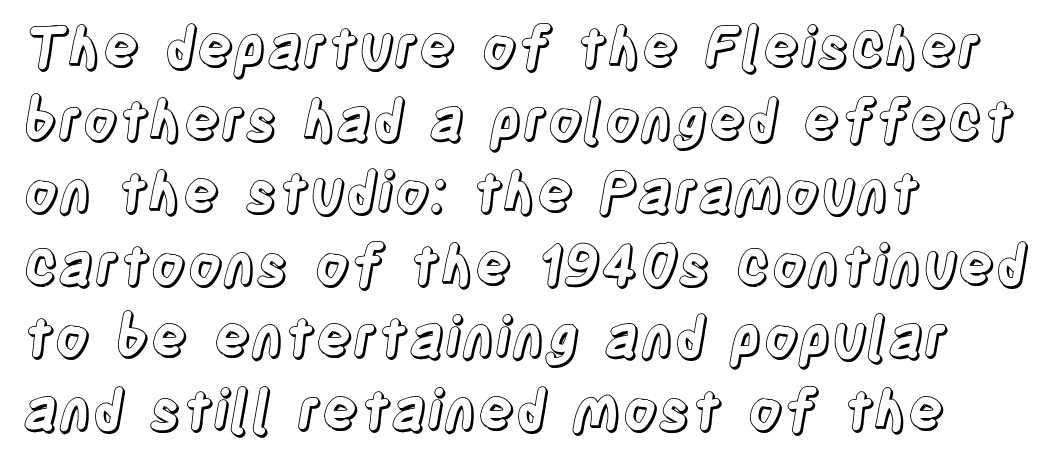
{"width": "condensed", "x_height": "large", "monospaced": "no", "underline": "no", "align": "left", "line_spacing": "normal", "line_spacing_ratio": 1.32, "letter_spacing": "normal", "letter_spacing_em": 0.0, "glyph_px": 55}
